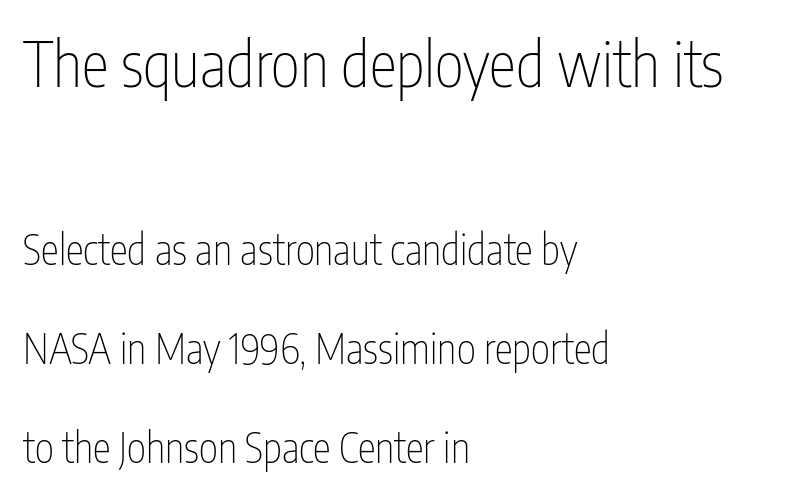
Q: Is the text bold? A: No.
Q: Is the text italic (slanted)? A: No, it is upright.
Q: Is the typeface a serif or a sans-serif typeface? A: Sans-serif.
Q: Is the text underlined? A: No.
Q: How is the paragraph aligned? A: Left-aligned.
Q: Is the spacing between letters normal or unusually wide? A: Normal.
Q: Is the spacing between lines tight, normal or loose? A: Loose.
Q: Which block of text is set in a larger size, the first (top) or the second (bottom)? A: The first (top) one.
Q: Width (condensed, normal, or wide)? A: Condensed.
Q: Stroke contrast? A: Low.
Q: x-height? A: Medium.
Q: Monospaced? A: No.
